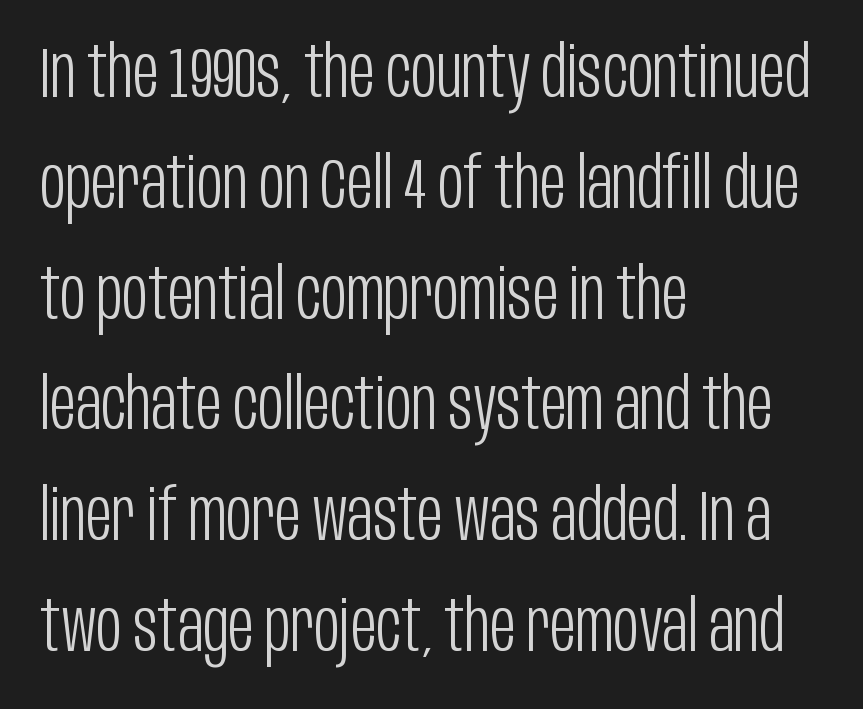
{"serif": "no", "italic": "no", "bold": "no", "weight": "light", "width": "condensed", "stroke_contrast": "low", "x_height": "large", "monospaced": "no", "underline": "no", "align": "left", "line_spacing": "normal", "line_spacing_ratio": 1.56, "letter_spacing": "normal", "letter_spacing_em": 0.0, "glyph_px": 71}
